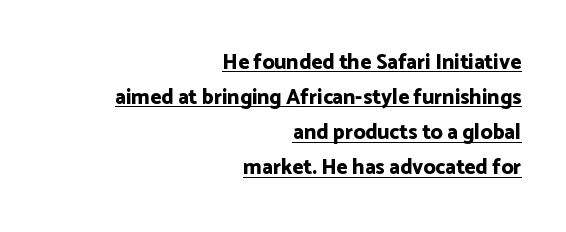
{"italic": "no", "bold": "yes", "underline": "yes", "align": "right", "line_spacing": "normal", "line_spacing_ratio": 1.67, "letter_spacing": "normal", "letter_spacing_em": 0.0, "glyph_px": 21}
